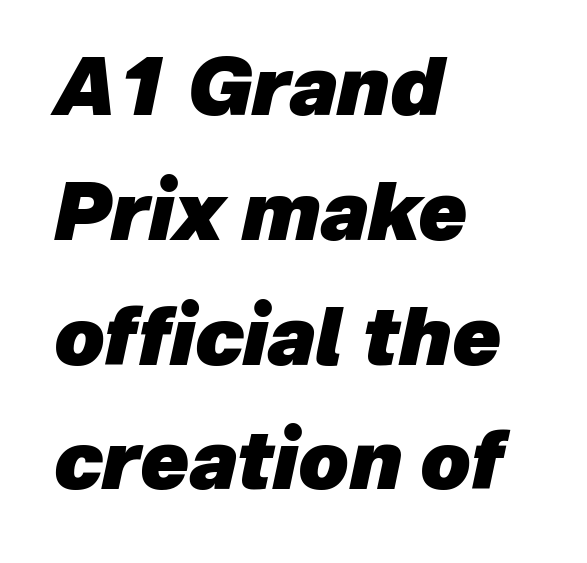
{"italic": "yes", "lean": "right", "slant_degrees": 12, "bold": "yes", "weight": "heavy", "width": "normal", "stroke_contrast": "low", "x_height": "medium", "monospaced": "no", "underline": "no", "align": "left", "line_spacing": "normal", "line_spacing_ratio": 1.58, "letter_spacing": "normal", "letter_spacing_em": 0.0, "glyph_px": 79}
